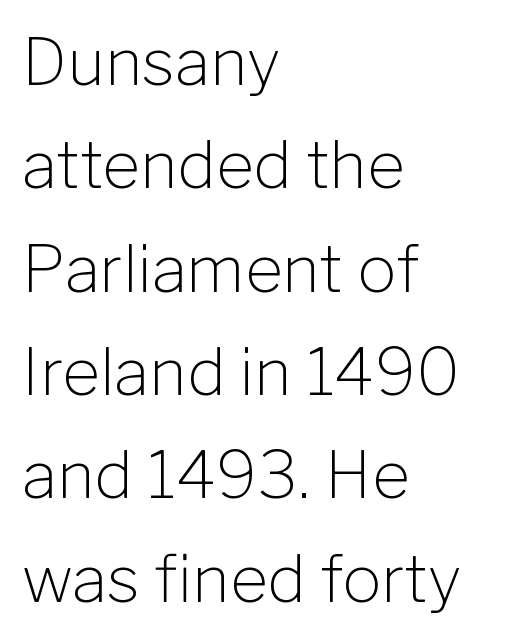
The image shows 65 px light sans-serif type, upright; set left-aligned, normal line spacing (1.59x), normal letter spacing, not underlined; low stroke contrast and a medium x-height.
